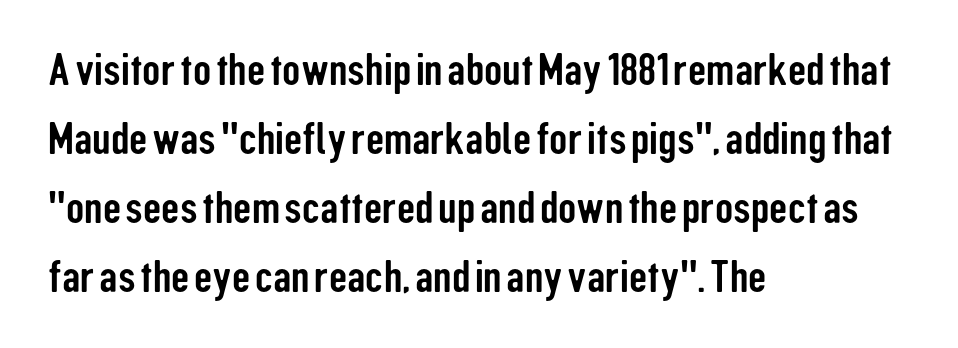
{"serif": "no", "italic": "no", "width": "condensed", "stroke_contrast": "low", "x_height": "medium", "monospaced": "no", "underline": "no", "align": "left", "line_spacing": "normal", "line_spacing_ratio": 1.53, "letter_spacing": "normal", "letter_spacing_em": 0.0, "glyph_px": 45}
